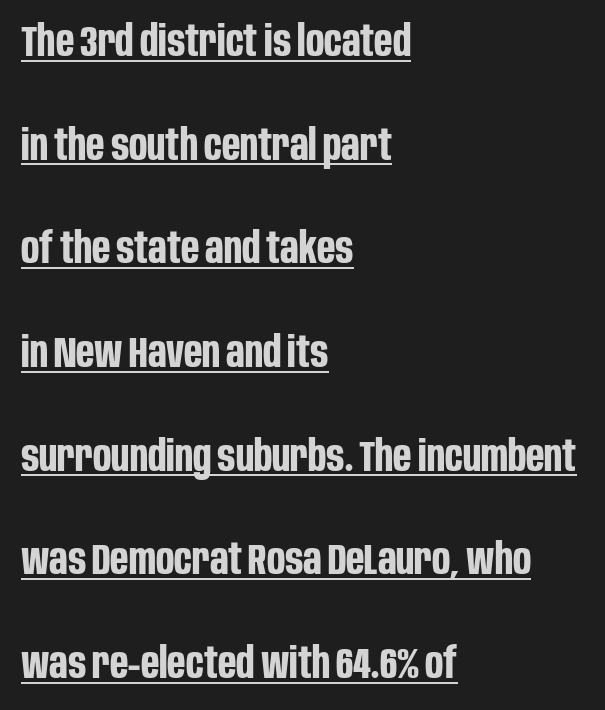
The image shows 43 px bold, condensed sans-serif type, upright; set left-aligned, loose line spacing (2.41x), normal letter spacing, underlined; low stroke contrast and a large x-height.
